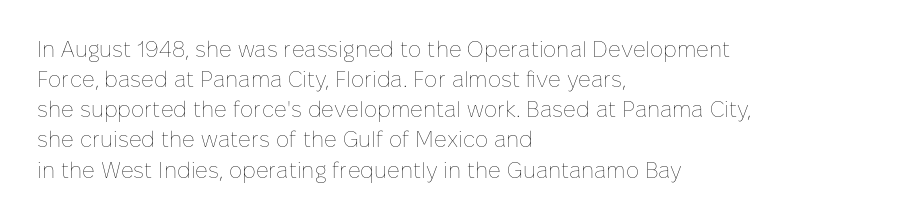
{"italic": "no", "bold": "no", "underline": "no", "align": "left", "line_spacing": "normal", "line_spacing_ratio": 1.37, "letter_spacing": "normal", "letter_spacing_em": 0.0, "glyph_px": 22}
